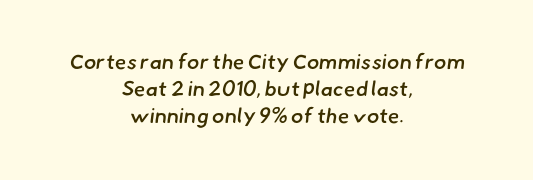
{"bold": "semi", "underline": "no", "align": "center", "line_spacing": "normal", "line_spacing_ratio": 1.28, "letter_spacing": "normal", "letter_spacing_em": 0.0, "glyph_px": 21}
